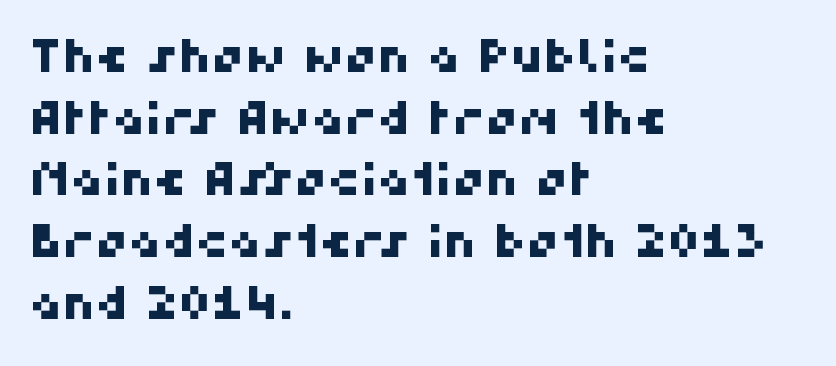
{"serif": "no", "width": "normal", "stroke_contrast": "high", "x_height": "medium", "monospaced": "no", "underline": "no", "align": "left", "line_spacing": "normal", "line_spacing_ratio": 1.34, "letter_spacing": "normal", "letter_spacing_em": 0.0, "glyph_px": 46}
